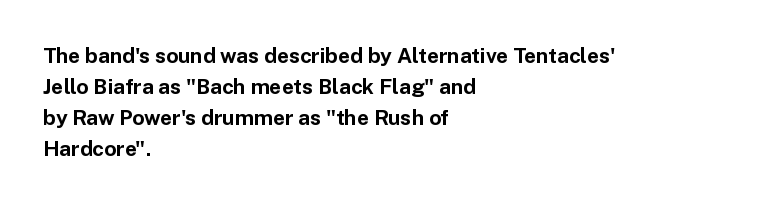
The image shows 21 px bold type, upright; set left-aligned, normal line spacing (1.47x), normal letter spacing, not underlined.
